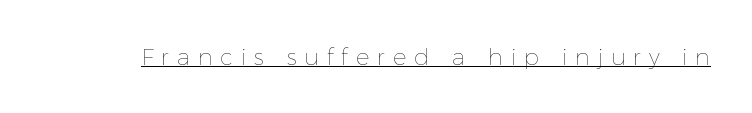
{"italic": "no", "bold": "no", "underline": "yes", "letter_spacing": "wide", "letter_spacing_em": 0.34, "glyph_px": 23}
